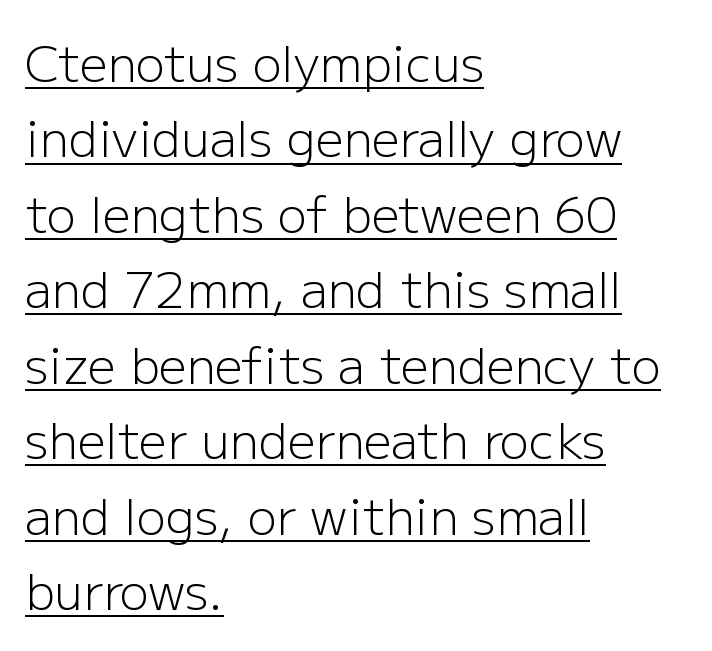
Q: Is the text bold? A: No.
Q: Is the text italic (slanted)? A: No, it is upright.
Q: Is the typeface a serif or a sans-serif typeface? A: Sans-serif.
Q: Is the text underlined? A: Yes.
Q: How is the paragraph aligned? A: Left-aligned.
Q: Is the spacing between letters normal or unusually wide? A: Normal.
Q: Is the spacing between lines tight, normal or loose? A: Normal.
Q: Width (condensed, normal, or wide)? A: Normal.
Q: Stroke contrast? A: Low.
Q: x-height? A: Medium.
Q: Monospaced? A: No.
